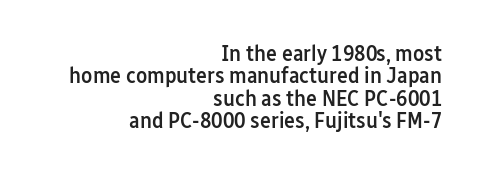
{"italic": "no", "bold": "semi", "underline": "no", "align": "right", "line_spacing": "tight", "line_spacing_ratio": 0.97, "letter_spacing": "normal", "letter_spacing_em": 0.0, "glyph_px": 23}
